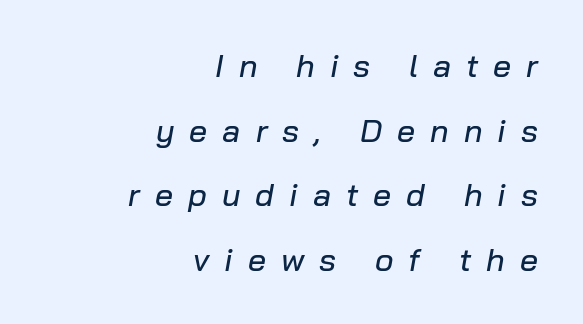
This rendering widens character spacing well past its baseline value. The passage is arranged like a letterhead date or caption credit — flush right. Characters are canted at an angle relative to the baseline's perpendicular. Plain, unruled lines of type.
